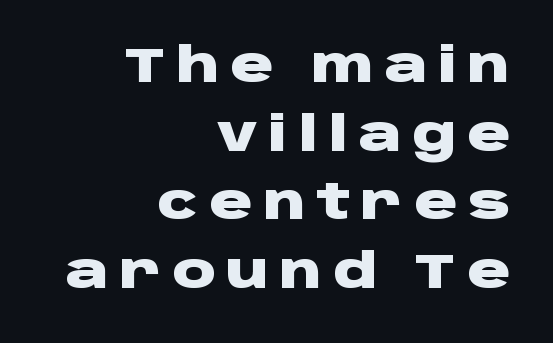
Q: Is the text bold? A: Yes.
Q: Is the text italic (slanted)? A: No, it is upright.
Q: Is the typeface a serif or a sans-serif typeface? A: Sans-serif.
Q: Is the text underlined? A: No.
Q: How is the paragraph aligned? A: Right-aligned.
Q: Is the spacing between letters normal or unusually wide? A: Unusually wide.
Q: Is the spacing between lines tight, normal or loose? A: Normal.
Q: Width (condensed, normal, or wide)? A: Wide.
Q: Stroke contrast? A: Low.
Q: x-height? A: Large.
Q: Monospaced? A: No.
